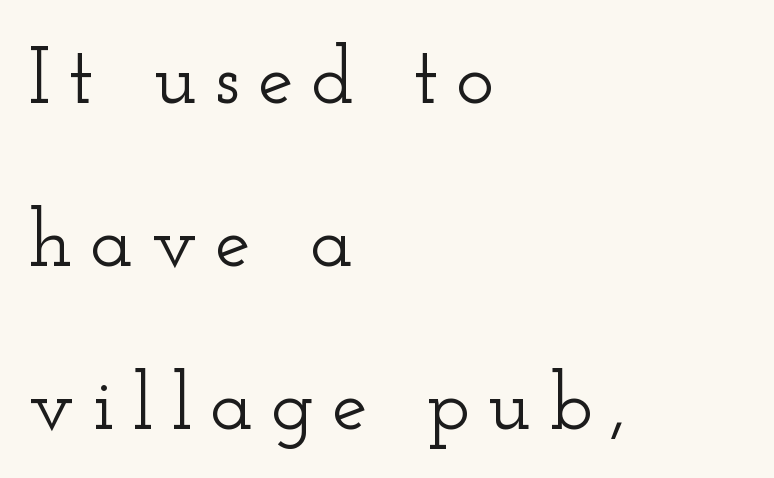
{"serif": "yes", "italic": "no", "width": "wide", "stroke_contrast": "low", "x_height": "small", "monospaced": "no", "underline": "no", "align": "left", "line_spacing": "loose", "line_spacing_ratio": 2.04, "letter_spacing": "wide", "letter_spacing_em": 0.22, "glyph_px": 80}
